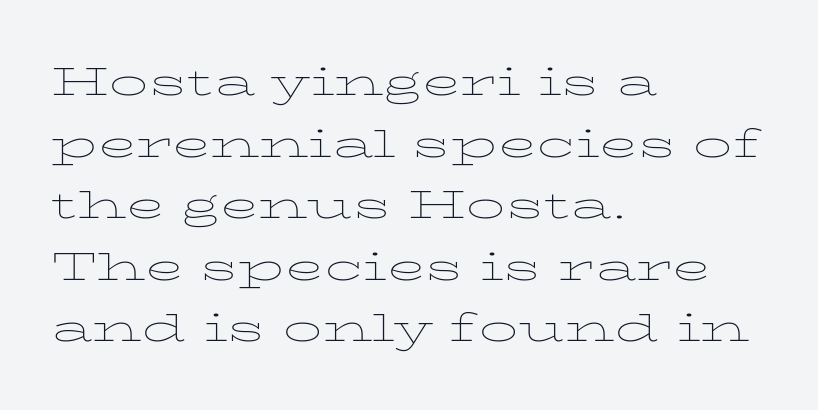
Q: Is the text bold? A: No.
Q: Is the text italic (slanted)? A: No, it is upright.
Q: Is the typeface a serif or a sans-serif typeface? A: Serif.
Q: Is the text underlined? A: No.
Q: How is the paragraph aligned? A: Left-aligned.
Q: Is the spacing between letters normal or unusually wide? A: Normal.
Q: Is the spacing between lines tight, normal or loose? A: Normal.
Q: Width (condensed, normal, or wide)? A: Wide.
Q: Stroke contrast? A: Low.
Q: x-height? A: Medium.
Q: Monospaced? A: No.
